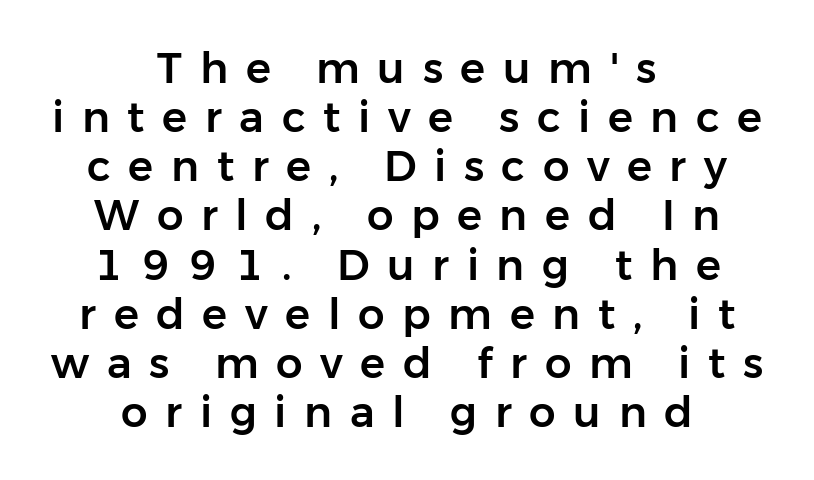
{"serif": "no", "italic": "no", "width": "normal", "stroke_contrast": "low", "x_height": "medium", "monospaced": "no", "underline": "no", "align": "center", "line_spacing_ratio": 1.17, "letter_spacing": "wide", "letter_spacing_em": 0.42, "glyph_px": 42}
